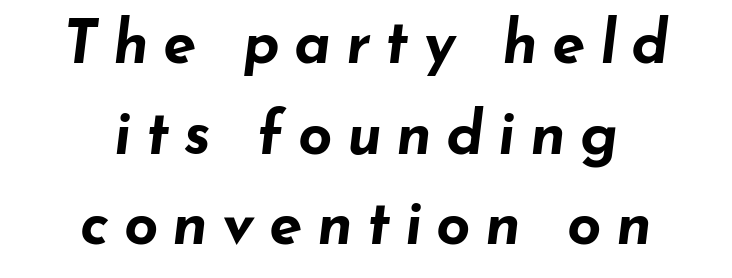
The image shows 60 px bold, wide type, italic (leaning right); set centered, normal line spacing (1.51x), unusually wide letter spacing (+0.24 em), not underlined; low stroke contrast and a small x-height.
